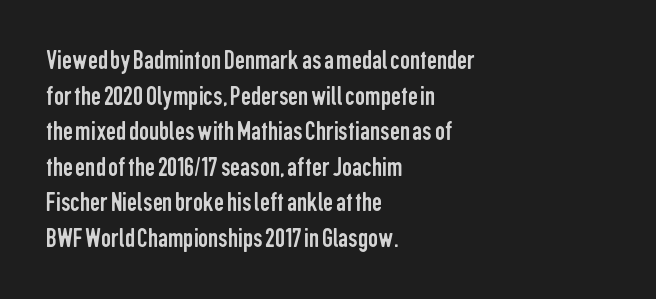
Q: Is the text bold? A: No.
Q: Is the text italic (slanted)? A: No, it is upright.
Q: Is the typeface a serif or a sans-serif typeface? A: Sans-serif.
Q: Is the text underlined? A: No.
Q: How is the paragraph aligned? A: Left-aligned.
Q: Is the spacing between letters normal or unusually wide? A: Normal.
Q: Is the spacing between lines tight, normal or loose? A: Normal.
Q: Width (condensed, normal, or wide)? A: Condensed.
Q: Stroke contrast? A: Low.
Q: x-height? A: Medium.
Q: Monospaced? A: No.
